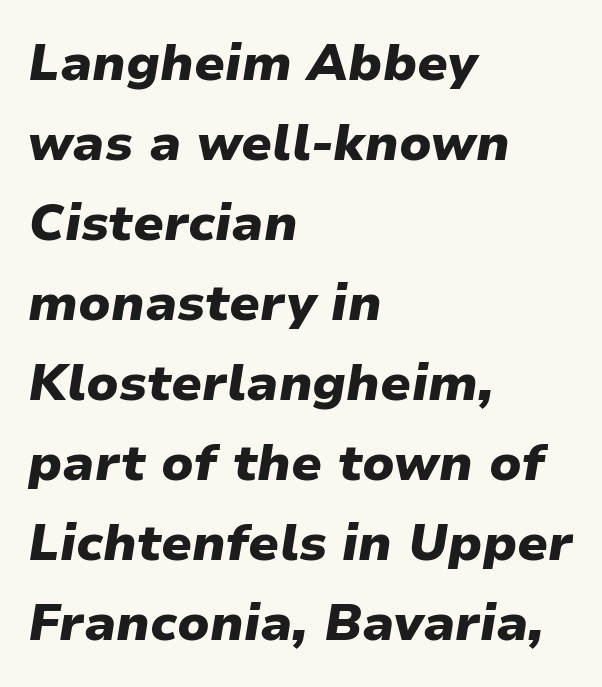
No word sits above an underline. Vertical spacing — default. Alignment: flush left. How are the letters spaced? Ordinarily, with no added tracking. An italicized treatment has been applied to the whole sample. The passage shown is typed in a proportional face where columns would drift.
